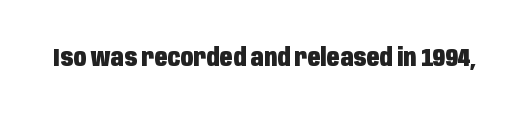
What stands out about the letter spacing? Nothing — it is the standard amount. Upright lettering throughout. Bold? Absolutely — the strokes are thick and heavy. The glyphs are unaccompanied by any horizontal stroke below them.
